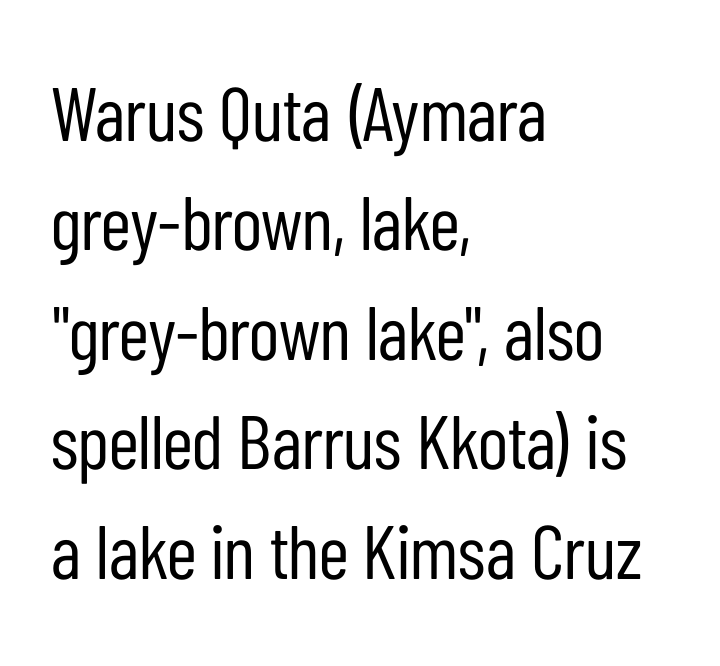
The rendering anchors every line to the left-hand side. Posture: vertical. The gap between lines stays unmarked. Summary of weight: not heavy and not bold.
